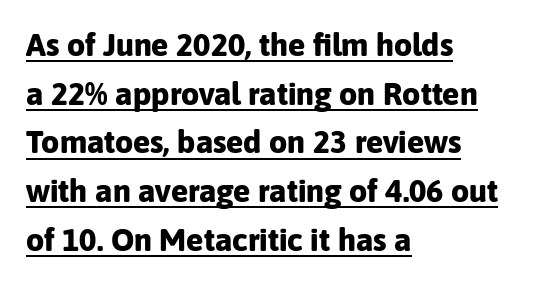
Q: Is the text bold? A: Yes.
Q: Is the text italic (slanted)? A: No, it is upright.
Q: Is the typeface a serif or a sans-serif typeface? A: Sans-serif.
Q: Is the text underlined? A: Yes.
Q: How is the paragraph aligned? A: Left-aligned.
Q: Is the spacing between letters normal or unusually wide? A: Normal.
Q: Is the spacing between lines tight, normal or loose? A: Normal.
Q: Width (condensed, normal, or wide)? A: Normal.
Q: Stroke contrast? A: Low.
Q: x-height? A: Medium.
Q: Monospaced? A: No.
